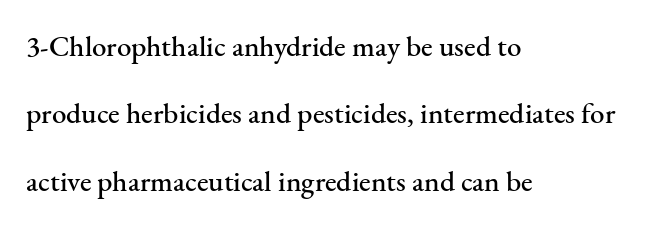
Descender tails drop into unmarked territory. This sample trades compactness for vertical openness between lines. Proportional: the letters do not fall into vertical columns. When letters stand straight like this, we call the style roman or upright. Each word holds together tightly as a unit, with standard inter-letter gaps. These lines stack with their left ends in a neat column.
